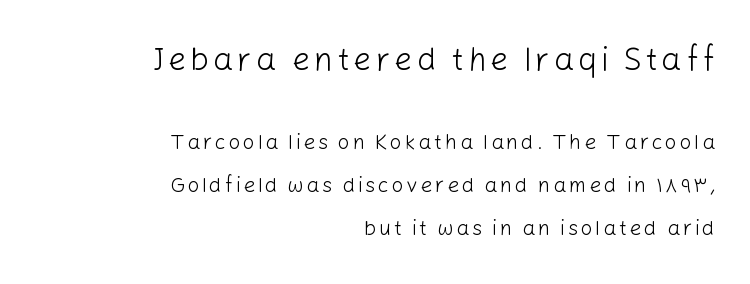
Q: Is the text bold? A: No.
Q: Is the text italic (slanted)? A: No, it is upright.
Q: Is the typeface a serif or a sans-serif typeface? A: Sans-serif.
Q: Is the text underlined? A: No.
Q: How is the paragraph aligned? A: Right-aligned.
Q: Is the spacing between lines tight, normal or loose? A: Loose.
Q: Which block of text is set in a larger size, the first (top) or the second (bottom)? A: The first (top) one.
Q: Width (condensed, normal, or wide)? A: Normal.
Q: Stroke contrast? A: Low.
Q: x-height? A: Medium.
Q: Monospaced? A: No.
